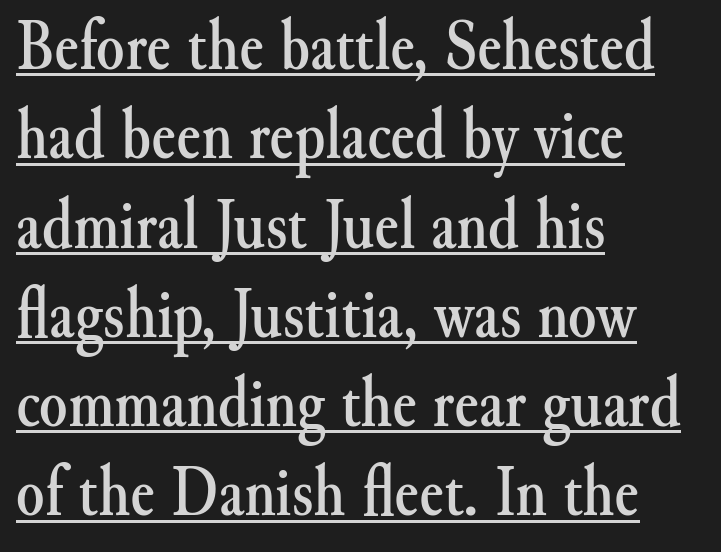
The image shows 72 px serif type, upright; set left-aligned, line spacing 1.24x, normal letter spacing, underlined; medium stroke contrast and a small x-height.
